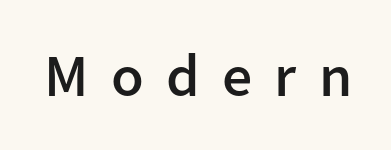
{"serif": "no", "italic": "no", "bold": "semi", "weight": "semibold", "width": "normal", "stroke_contrast": "low", "x_height": "medium", "monospaced": "no", "underline": "no", "letter_spacing": "wide", "letter_spacing_em": 0.37, "glyph_px": 60}
